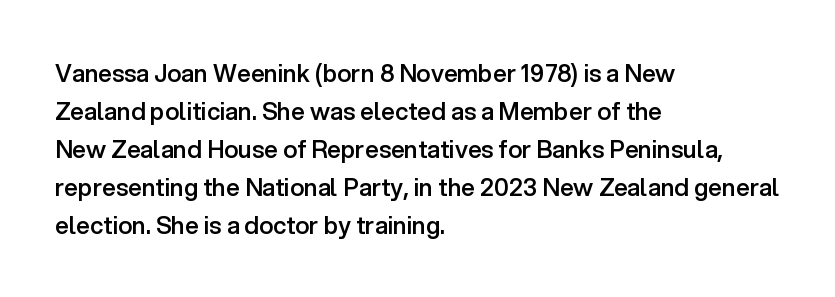
{"italic": "no", "bold": "semi", "underline": "no", "align": "left", "line_spacing": "normal", "line_spacing_ratio": 1.58, "letter_spacing": "normal", "letter_spacing_em": 0.0, "glyph_px": 24}
